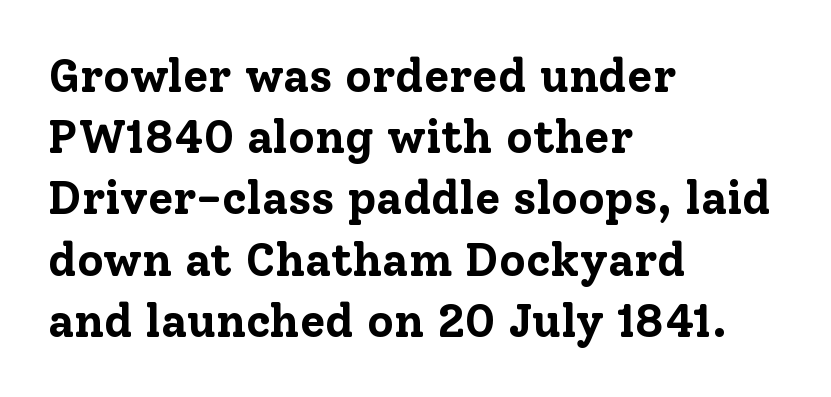
Q: Is the text bold? A: Yes.
Q: Is the text italic (slanted)? A: No, it is upright.
Q: Is the typeface a serif or a sans-serif typeface? A: Serif.
Q: Is the text underlined? A: No.
Q: How is the paragraph aligned? A: Left-aligned.
Q: Is the spacing between letters normal or unusually wide? A: Normal.
Q: Is the spacing between lines tight, normal or loose? A: Normal.
Q: Width (condensed, normal, or wide)? A: Normal.
Q: Stroke contrast? A: Low.
Q: x-height? A: Medium.
Q: Monospaced? A: No.
